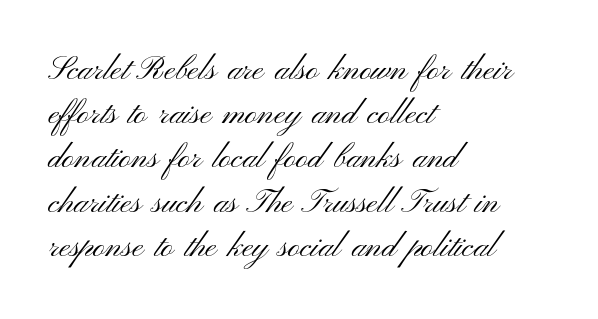
The image shows 33 px light, wide sans-serif type; set left-aligned, normal line spacing (1.34x), normal letter spacing, not underlined; medium stroke contrast and a small x-height.
